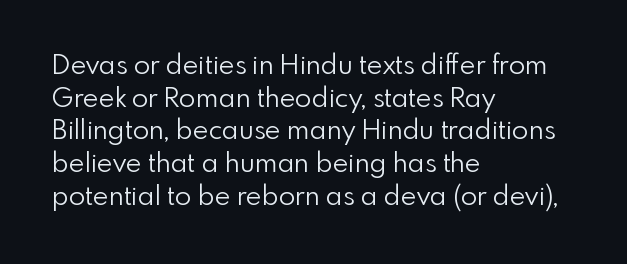
What stands out about the letter spacing? Nothing — it is the standard amount. This is not heavy type; no bold has been used. Just letters on the line, the space beneath them empty. Notice how the stems are strictly vertical — no italics here. This rendering uses left alignment, leaving the right contour irregular.
